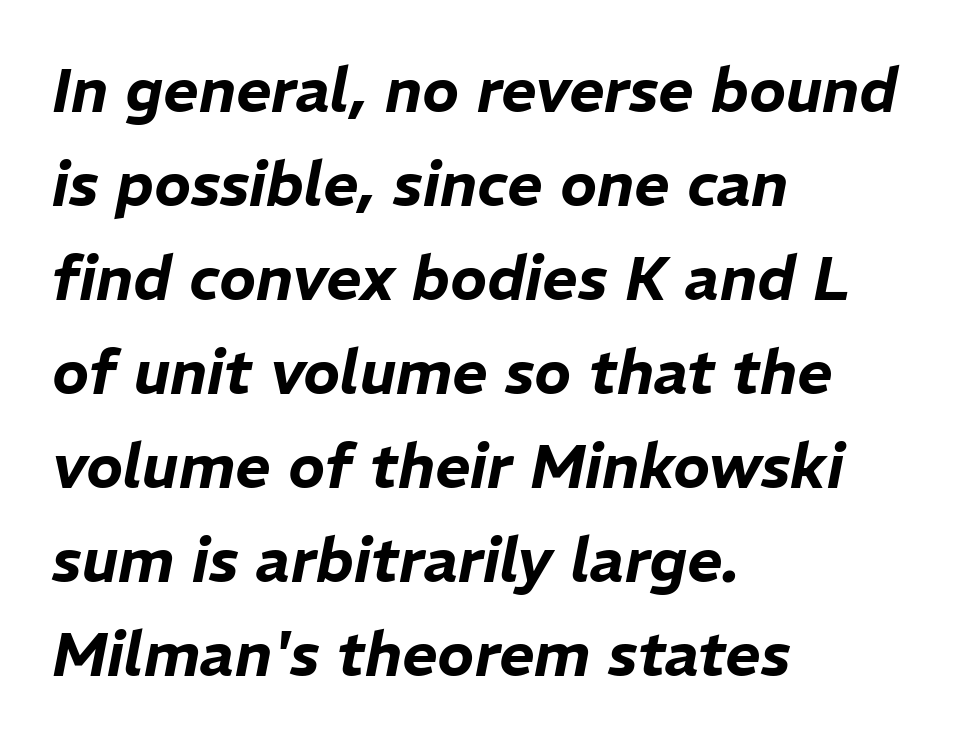
{"italic": "yes", "lean": "right", "slant_degrees": 11, "width": "normal", "stroke_contrast": "low", "x_height": "medium", "monospaced": "no", "underline": "no", "align": "left", "line_spacing": "normal", "line_spacing_ratio": 1.54, "letter_spacing": "normal", "letter_spacing_em": 0.0, "glyph_px": 61}
